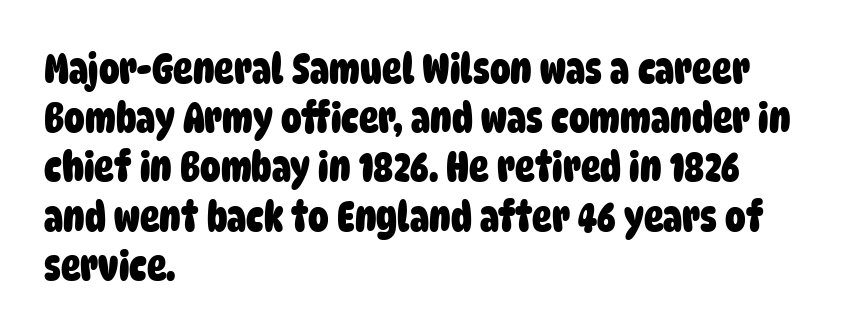
The image shows 41 px heavy, condensed sans-serif type; set left-aligned, line spacing 1.2x, normal letter spacing, not underlined; low stroke contrast and a large x-height.
